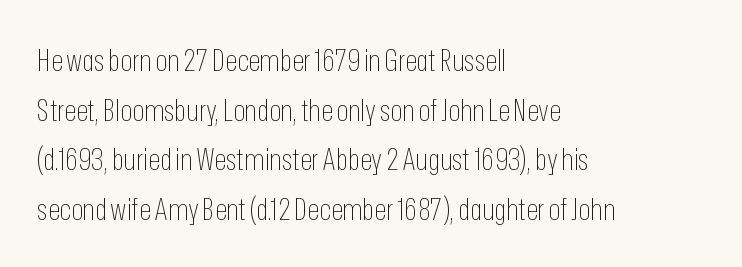
Here the glyphs are tracked normally, forming tight word shapes. Unlike a traditional serif, this face leaves its strokes unadorned. If you measured baseline to baseline, you'd find a middling distance. Ink coverage per letter is moderate at most.
